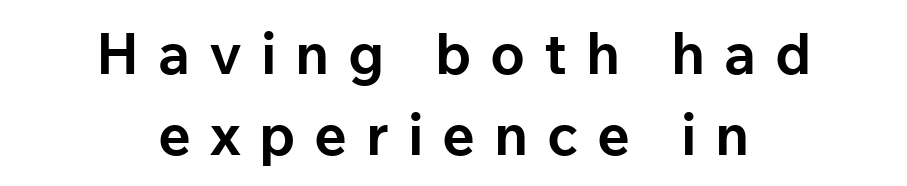
The image shows 57 px bold sans-serif type, upright; set centered, normal line spacing (1.42x), unusually wide letter spacing (+0.33 em), not underlined; low stroke contrast and a medium x-height.
